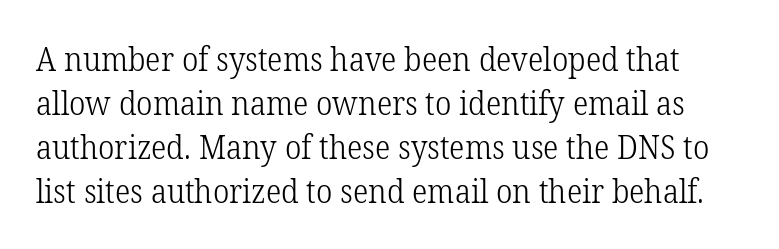
Yep, those are serifs on the letters. You can tell it's not italic because the verticals are truly vertical. Baseline-to-baseline distance is the conventional proportion of letter height. A typesetter would call this zero additional tracking. The weight tops out at a normal text grade.
